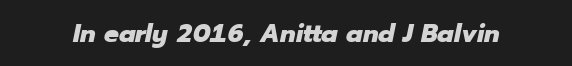
{"italic": "yes", "lean": "right", "slant_degrees": 12, "bold": "yes", "underline": "no", "letter_spacing": "normal", "letter_spacing_em": 0.0, "glyph_px": 26}
